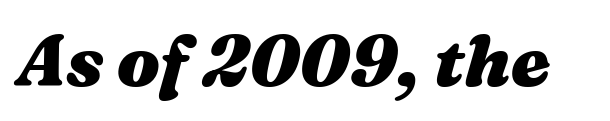
The letters are bold, with thick, heavy strokes. The passage shown is typed in a proportional face where columns would drift. Just letters on the line, the space beneath them empty. When letters slant like this, we call the style italic. No extra tracking has been applied to these lines.
